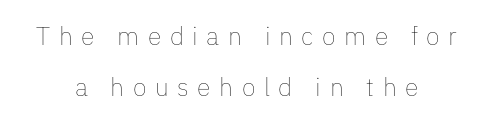
Q: Is the text bold? A: No.
Q: Is the text italic (slanted)? A: No, it is upright.
Q: Is the text underlined? A: No.
Q: How is the paragraph aligned? A: Centered.
Q: Is the spacing between letters normal or unusually wide? A: Unusually wide.
Q: Is the spacing between lines tight, normal or loose? A: Loose.
